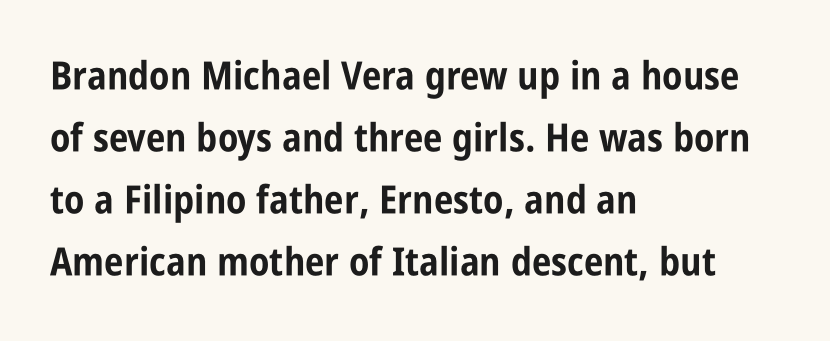
Q: Is the text bold? A: Yes.
Q: Is the text italic (slanted)? A: No, it is upright.
Q: Is the typeface a serif or a sans-serif typeface? A: Sans-serif.
Q: Is the text underlined? A: No.
Q: How is the paragraph aligned? A: Left-aligned.
Q: Is the spacing between letters normal or unusually wide? A: Normal.
Q: Is the spacing between lines tight, normal or loose? A: Normal.
Q: Width (condensed, normal, or wide)? A: Condensed.
Q: Stroke contrast? A: Low.
Q: x-height? A: Large.
Q: Monospaced? A: No.
